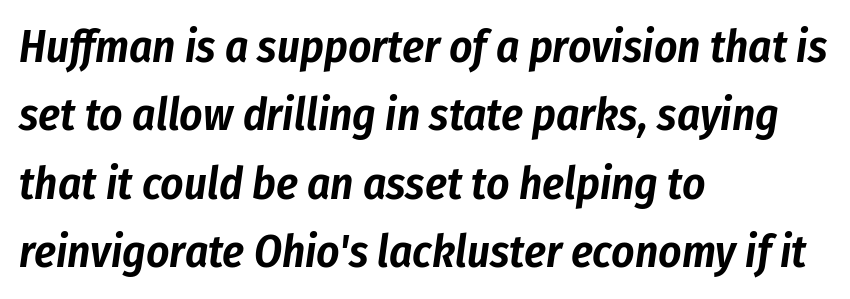
{"italic": "yes", "lean": "right", "slant_degrees": 8, "width": "condensed", "stroke_contrast": "low", "x_height": "medium", "monospaced": "no", "underline": "no", "align": "left", "line_spacing": "normal", "line_spacing_ratio": 1.52, "letter_spacing": "normal", "letter_spacing_em": 0.0, "glyph_px": 45}
